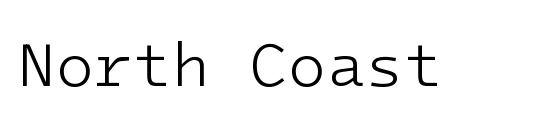
The image shows 63 px light sans-serif type, upright, monospaced; set normal letter spacing, not underlined; low stroke contrast and a medium x-height.
